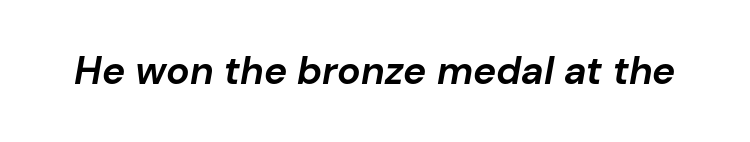
Q: Is the text bold? A: Yes.
Q: Is the text italic (slanted)? A: Yes, it leans right by about 10 degrees.
Q: Is the text underlined? A: No.
Q: Is the spacing between letters normal or unusually wide? A: Normal.
Q: Width (condensed, normal, or wide)? A: Normal.
Q: Stroke contrast? A: Low.
Q: x-height? A: Medium.
Q: Monospaced? A: No.
